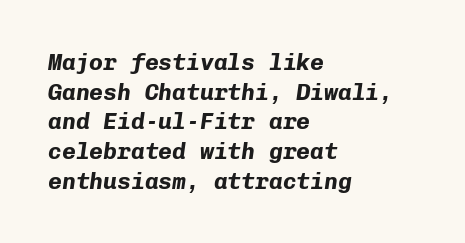
Vertical spacing — default. This rendering uses left alignment, leaving the right contour irregular. Letters rest on an invisible, unmarked baseline. On the weight axis this lands at bold, roughly 700. Observe the ordinary spacing: letters are neighbours, not strangers.
